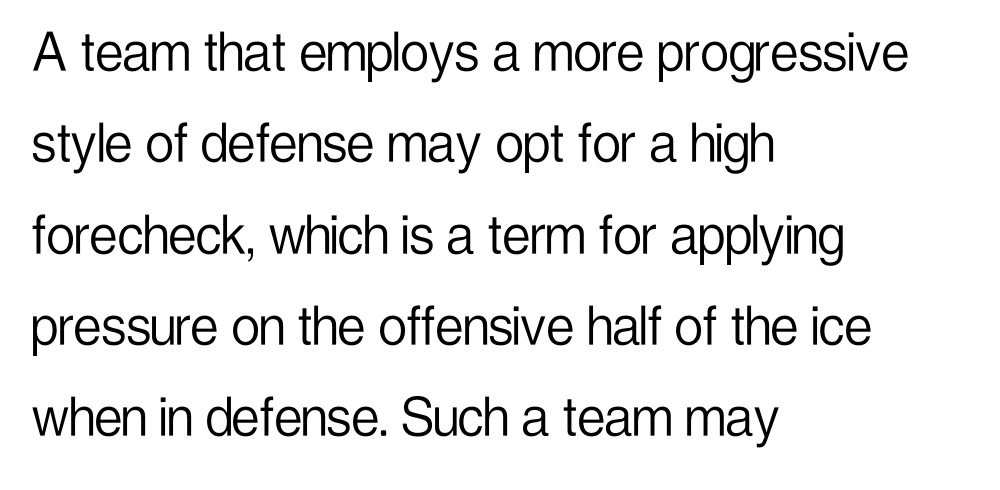
A normal amount of white space separates one row of letters from the next. A typesetter would call this zero additional tracking. Nothing heavy about these letters — not bold at all. Each row of text sits above clean, open space. Note: no serifs on the glyphs.
